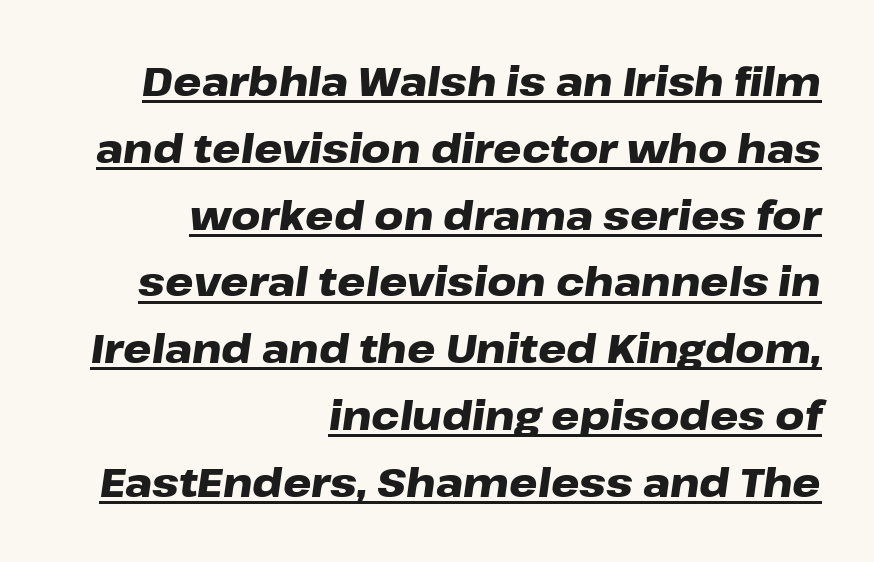
Q: Is the text bold? A: Yes.
Q: Is the text italic (slanted)? A: Yes, it leans right by about 8 degrees.
Q: Is the text underlined? A: Yes.
Q: How is the paragraph aligned? A: Right-aligned.
Q: Is the spacing between letters normal or unusually wide? A: Normal.
Q: Is the spacing between lines tight, normal or loose? A: Normal.
Q: Width (condensed, normal, or wide)? A: Wide.
Q: Stroke contrast? A: Low.
Q: x-height? A: Medium.
Q: Monospaced? A: No.
